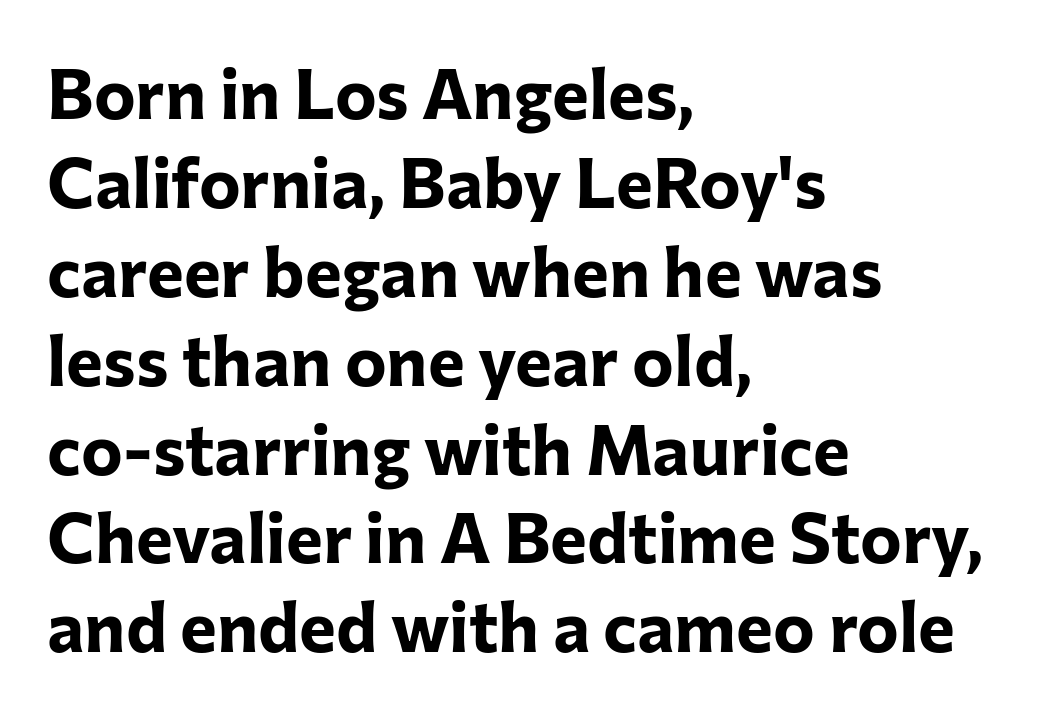
The image shows 70 px bold sans-serif type, upright; set left-aligned, normal line spacing (1.27x), normal letter spacing, not underlined; low stroke contrast and a medium x-height.
